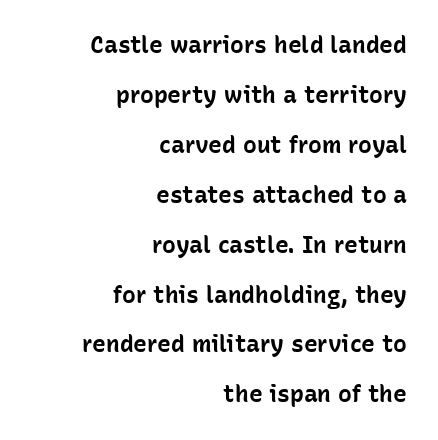
The image shows 23 px bold type, upright; set right-aligned, loose line spacing (2.17x), normal letter spacing, not underlined.
